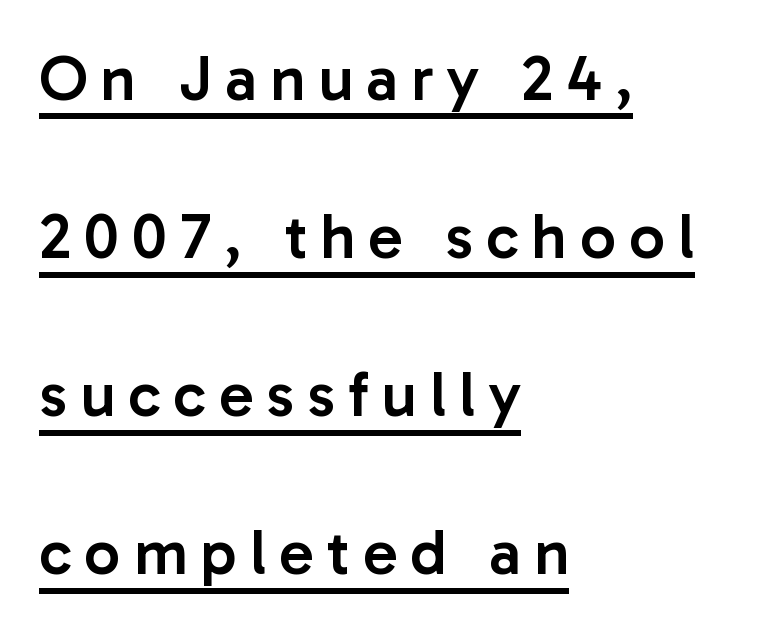
The image shows 64 px semibold sans-serif type, upright; set left-aligned, loose line spacing (2.47x), unusually wide letter spacing (+0.2 em), underlined; low stroke contrast and a medium x-height.
